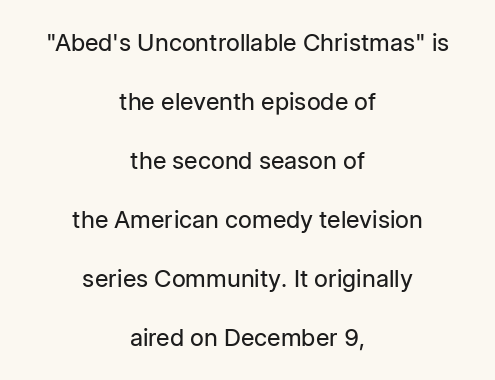
The image shows 24 px text type, upright; set centered, loose line spacing (2.46x), normal letter spacing, not underlined.
